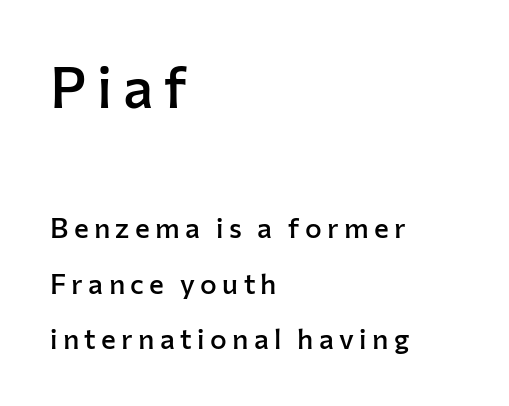
You get the large type first, then a drop to smaller type. Varying glyph widths throughout — classic text-font behaviour. Has an underline been added? It has not. Weight: semibold (demi).
